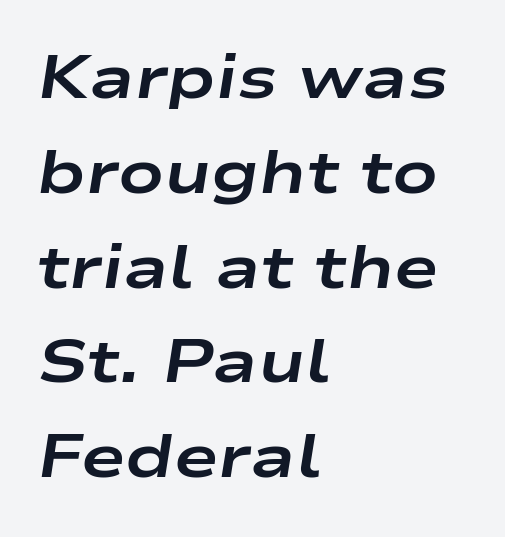
Q: Is the text bold? A: Yes.
Q: Is the text italic (slanted)? A: Yes, it leans right by about 9 degrees.
Q: Is the text underlined? A: No.
Q: How is the paragraph aligned? A: Left-aligned.
Q: Is the spacing between letters normal or unusually wide? A: Normal.
Q: Is the spacing between lines tight, normal or loose? A: Normal.
Q: Width (condensed, normal, or wide)? A: Wide.
Q: Stroke contrast? A: Low.
Q: x-height? A: Medium.
Q: Monospaced? A: No.
